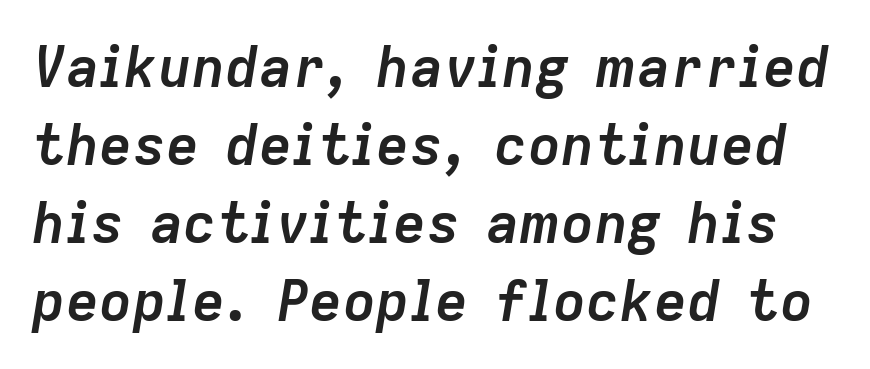
The image shows 56 px semibold type, italic (leaning right); set normal line spacing (1.39x), normal letter spacing, not underlined; low stroke contrast and a medium x-height.
